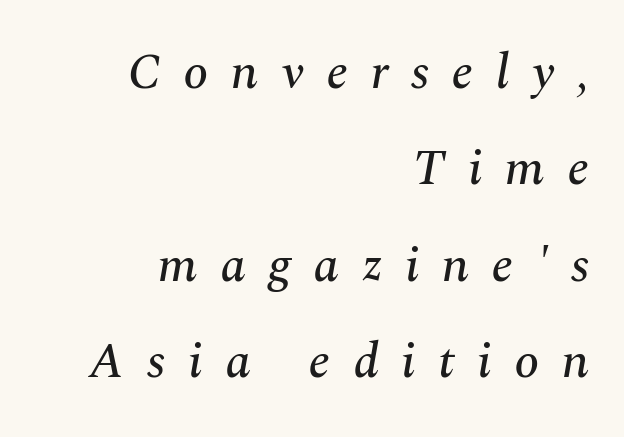
Does the copy run flush right? Yes — the right margin is perfectly even. The font's italic variant was chosen for this text. Spacing verdict: proportional, widths tailored to each character. Summary of vertical rhythm: relaxed, with wide interline spacing. This sample uses expanded letter spacing, leaving extra air between glyphs. Rule under the text: the space is simply empty.
